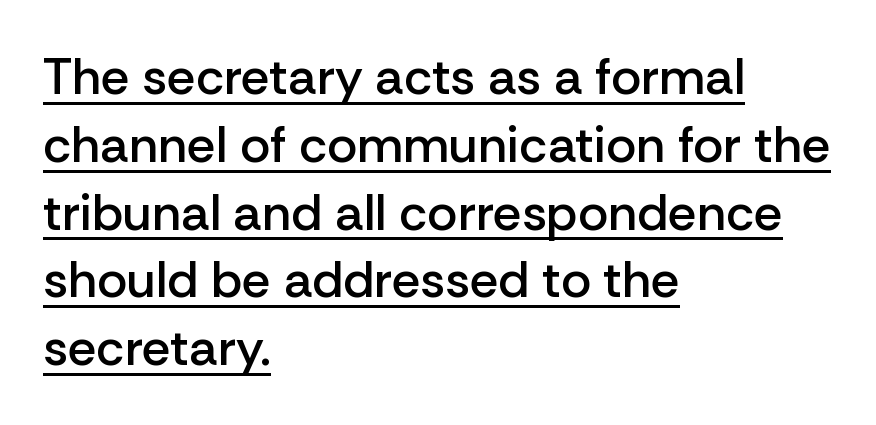
The image shows 51 px semibold sans-serif type, upright; set left-aligned, normal line spacing (1.33x), normal letter spacing, underlined; low stroke contrast and a medium x-height.
